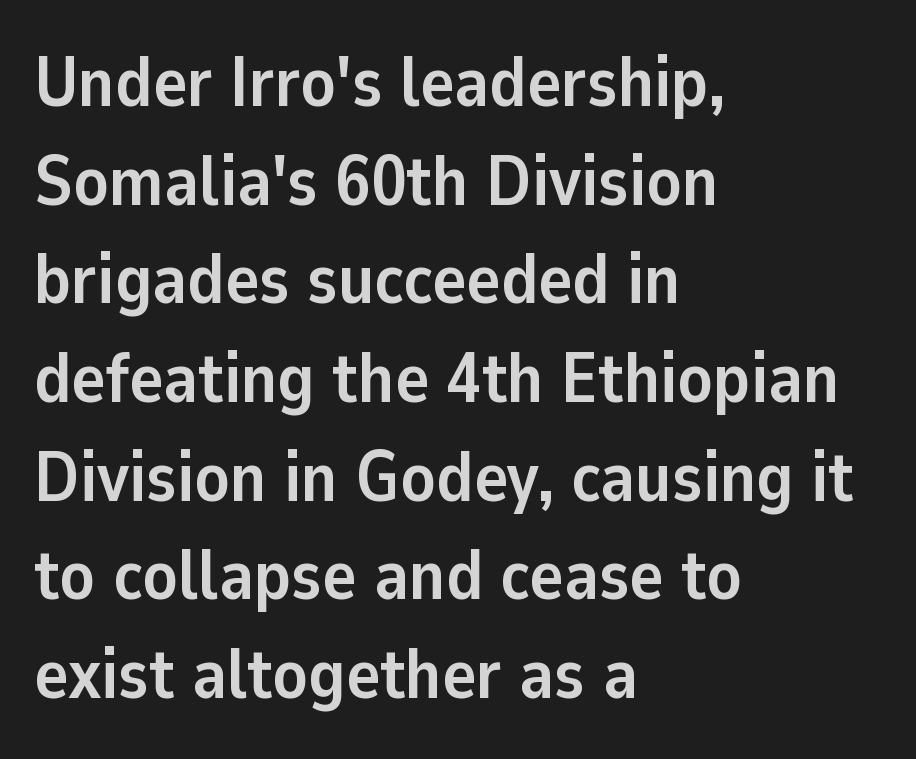
Q: Is the text bold? A: Yes.
Q: Is the text italic (slanted)? A: No, it is upright.
Q: Is the typeface a serif or a sans-serif typeface? A: Sans-serif.
Q: Is the text underlined? A: No.
Q: How is the paragraph aligned? A: Left-aligned.
Q: Is the spacing between letters normal or unusually wide? A: Normal.
Q: Is the spacing between lines tight, normal or loose? A: Normal.
Q: Width (condensed, normal, or wide)? A: Normal.
Q: Stroke contrast? A: Low.
Q: x-height? A: Medium.
Q: Monospaced? A: No.
